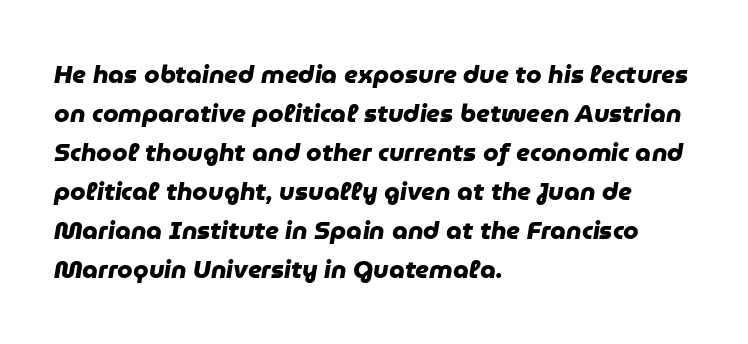
The area under the type is left untouched. Nobody touched the tracking dial on this one. Summary of vertical rhythm: regular, with standard interline spacing. These lines are set flush left with a ragged right edge. Typographic density is high because the face is bold.
